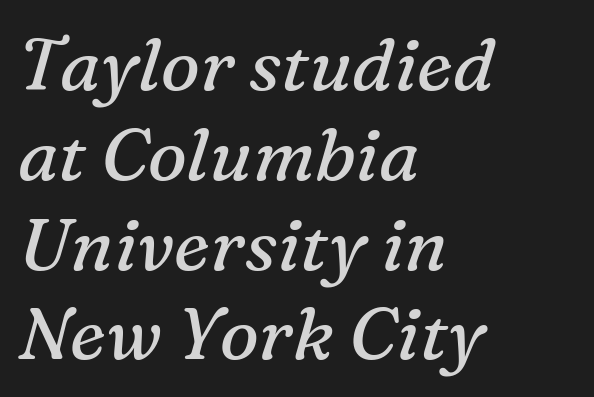
Q: Is the text bold? A: No.
Q: Is the text italic (slanted)? A: Yes, it leans right by about 16 degrees.
Q: Is the typeface a serif or a sans-serif typeface? A: Serif.
Q: Is the text underlined? A: No.
Q: How is the paragraph aligned? A: Left-aligned.
Q: Is the spacing between letters normal or unusually wide? A: Normal.
Q: Width (condensed, normal, or wide)? A: Normal.
Q: Stroke contrast? A: Medium.
Q: x-height? A: Medium.
Q: Monospaced? A: No.
